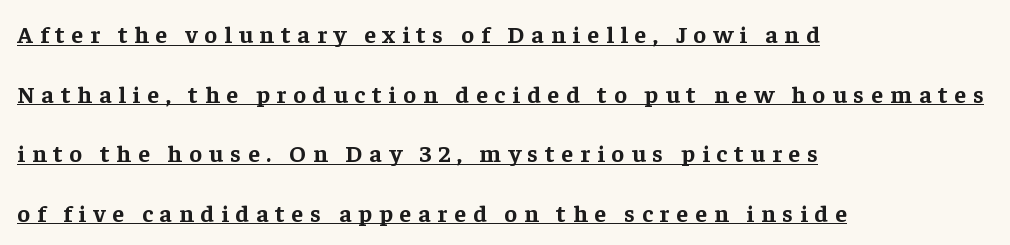
Q: Is the text bold? A: Yes.
Q: Is the text italic (slanted)? A: No, it is upright.
Q: Is the text underlined? A: Yes.
Q: How is the paragraph aligned? A: Left-aligned.
Q: Is the spacing between letters normal or unusually wide? A: Unusually wide.
Q: Is the spacing between lines tight, normal or loose? A: Loose.
